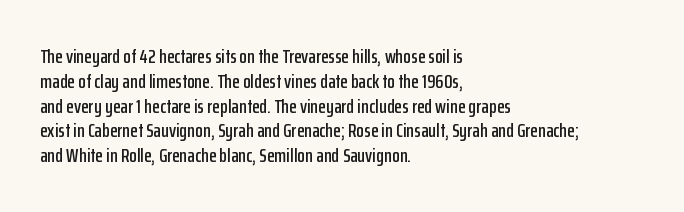
{"italic": "no", "underline": "no", "align": "left", "line_spacing_ratio": 1.24, "letter_spacing": "normal", "letter_spacing_em": 0.0, "glyph_px": 20}
